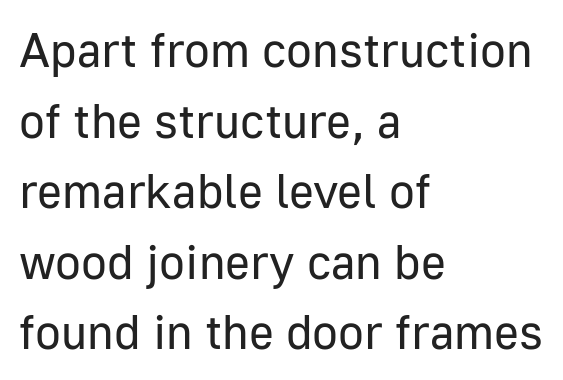
The rendering uses natural spacing where letterforms have individual widths. Each letter's strokes conclude bluntly, with no projecting serifs. Style check: upright. Honestly, the row spacing looks completely unremarkable.
